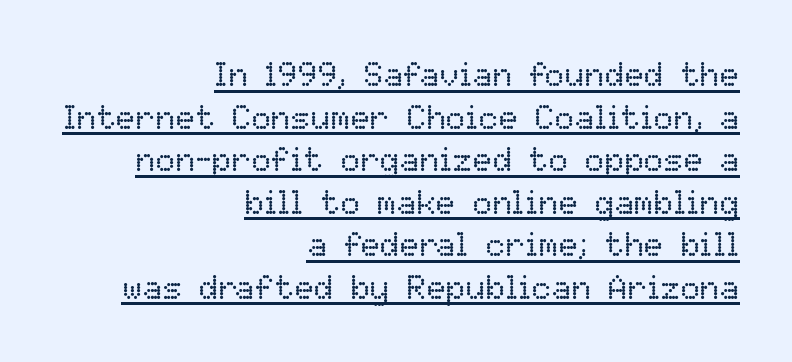
The image shows 33 px regular-weight type, upright; set right-aligned, normal line spacing (1.29x), normal letter spacing, underlined; low stroke contrast and a medium x-height.
